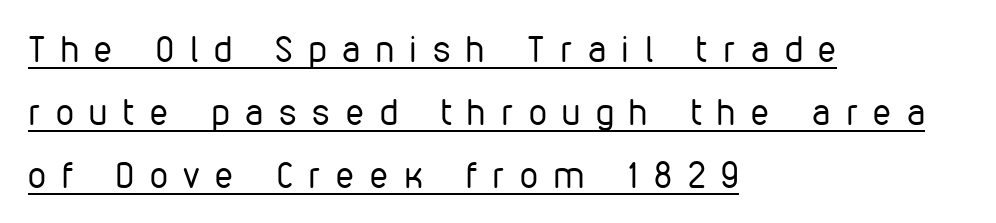
The glyphs are accompanied by a horizontal stroke just below them. This is the regular roman posture of the typeface. Weight: regular or lighter. This sample has the flowing, uneven cadence of proportional lettering.
